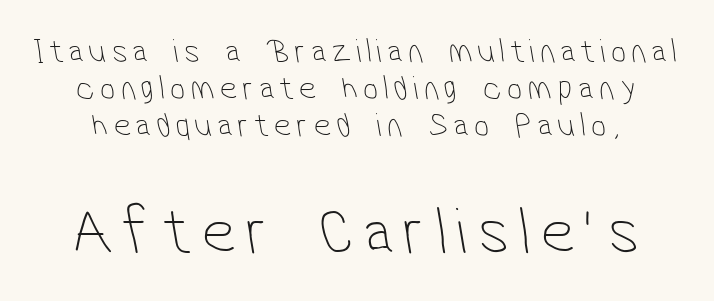
The image shows 67 px thin, condensed sans-serif type; set tight line spacing (1.09x), not underlined; the second (bottom) block is 1.97x larger; low stroke contrast and a medium x-height.
